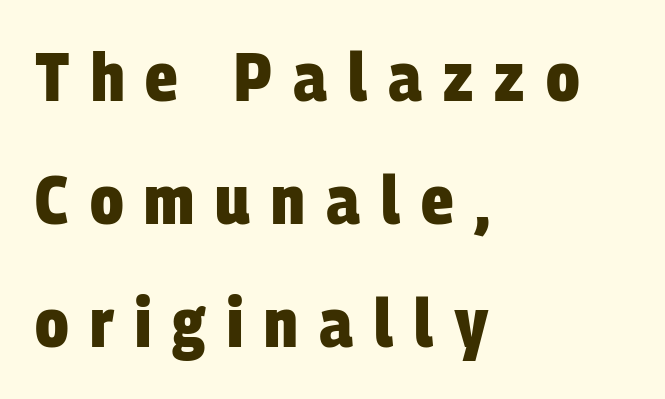
Q: Is the text bold? A: Yes.
Q: Is the typeface a serif or a sans-serif typeface? A: Sans-serif.
Q: Is the text underlined? A: No.
Q: How is the paragraph aligned? A: Left-aligned.
Q: Is the spacing between letters normal or unusually wide? A: Unusually wide.
Q: Width (condensed, normal, or wide)? A: Condensed.
Q: Stroke contrast? A: Low.
Q: x-height? A: Large.
Q: Monospaced? A: No.
